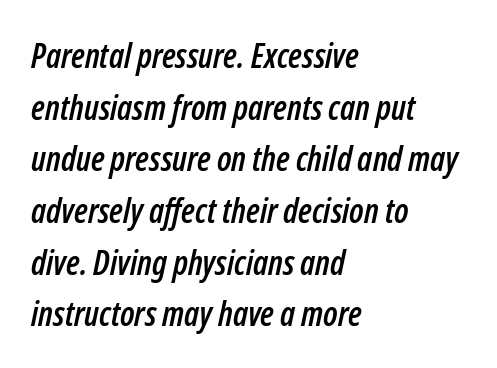
A normal amount of white space separates one row of letters from the next. The gap between lines stays unmarked. Italic: yes, the glyphs are oblique. Left-aligned paragraph, ragged on the right. Here the designer chose a conventional face with non-uniform glyph widths.
